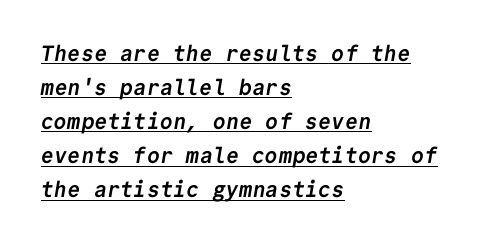
Q: Is the text bold? A: Yes.
Q: Is the text underlined? A: Yes.
Q: How is the paragraph aligned? A: Left-aligned.
Q: Is the spacing between letters normal or unusually wide? A: Normal.
Q: Is the spacing between lines tight, normal or loose? A: Normal.
